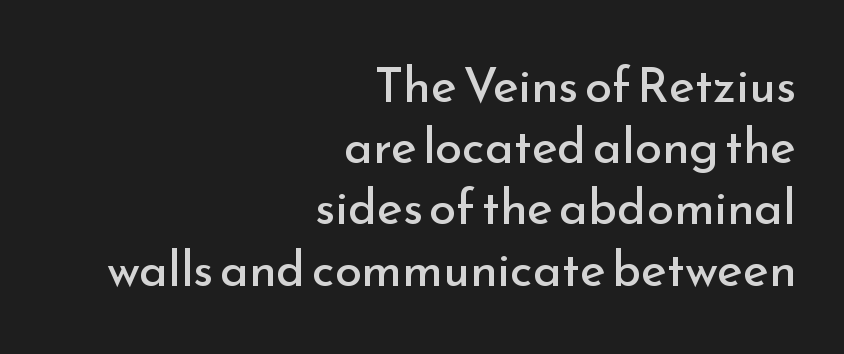
{"serif": "no", "italic": "no", "bold": "no", "weight": "regular", "width": "normal", "stroke_contrast": "low", "x_height": "small", "monospaced": "no", "underline": "no", "align": "right", "line_spacing": "normal", "line_spacing_ratio": 1.25, "letter_spacing": "normal", "letter_spacing_em": 0.0, "glyph_px": 49}
